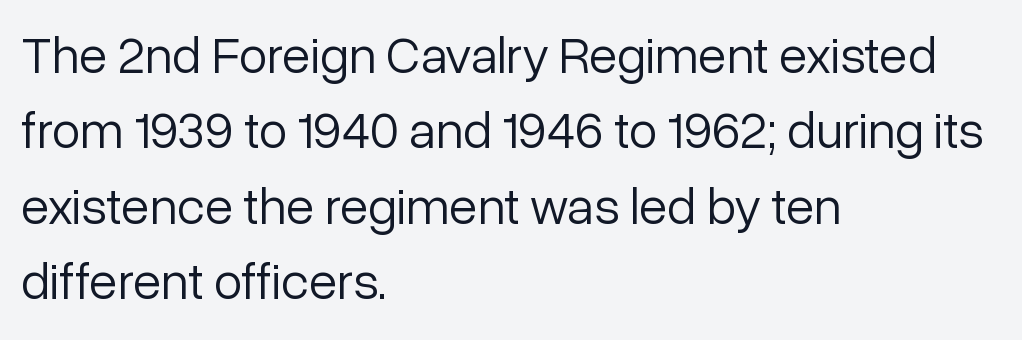
Q: Is the text bold? A: No.
Q: Is the text italic (slanted)? A: No, it is upright.
Q: Is the typeface a serif or a sans-serif typeface? A: Sans-serif.
Q: Is the text underlined? A: No.
Q: How is the paragraph aligned? A: Left-aligned.
Q: Is the spacing between letters normal or unusually wide? A: Normal.
Q: Is the spacing between lines tight, normal or loose? A: Normal.
Q: Width (condensed, normal, or wide)? A: Normal.
Q: Stroke contrast? A: Low.
Q: x-height? A: Medium.
Q: Monospaced? A: No.
